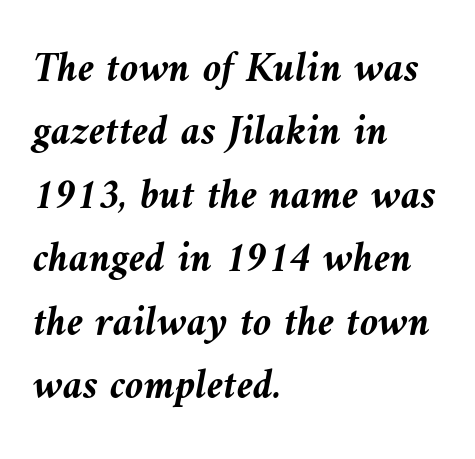
How heavy is the stroke? Heavy — this is a bold. The face used here is proportionally spaced, like ordinary book or web type. Tracking value appears to be zero — textbook default spacing. The block of text has a typical density, with ordinary space between rows. The text block is weighted toward the left margin, trailing off unevenly rightward. The space directly below the letters is spotless.
